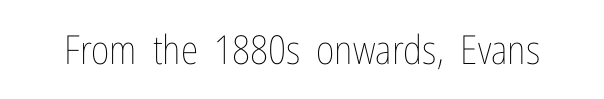
Q: Is the text bold? A: No.
Q: Is the text italic (slanted)? A: No, it is upright.
Q: Is the text underlined? A: No.
Q: Is the spacing between letters normal or unusually wide? A: Normal.
Q: Width (condensed, normal, or wide)? A: Condensed.
Q: Stroke contrast? A: Low.
Q: x-height? A: Medium.
Q: Monospaced? A: No.
